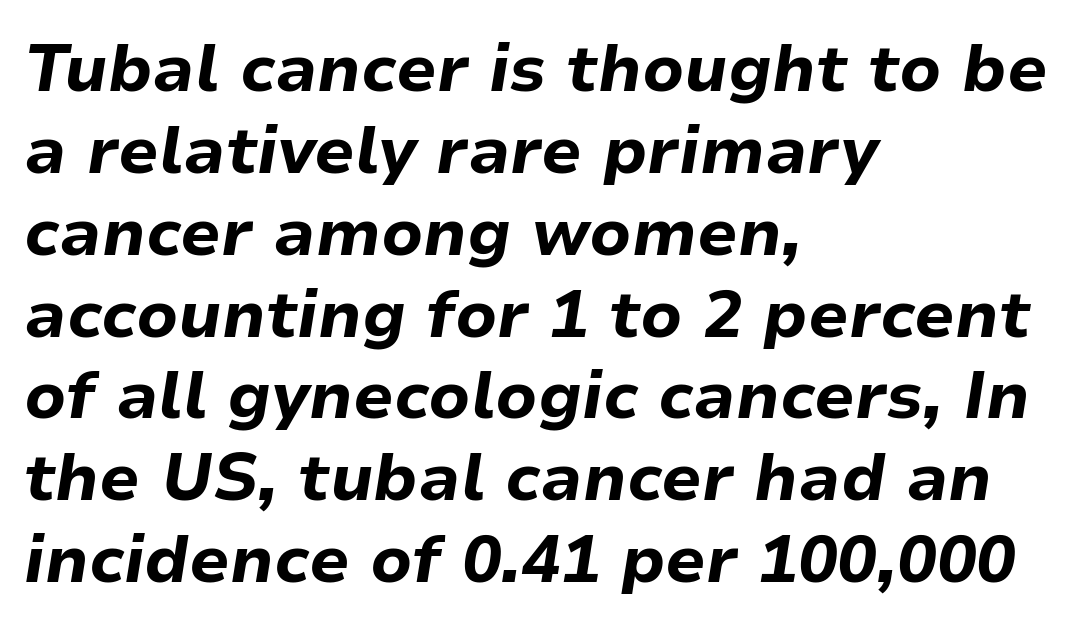
{"italic": "yes", "lean": "right", "slant_degrees": 9, "bold": "yes", "weight": "bold", "width": "normal", "stroke_contrast": "low", "x_height": "medium", "monospaced": "no", "underline": "no", "align": "left", "line_spacing_ratio": 1.24, "letter_spacing": "normal", "letter_spacing_em": 0.0, "glyph_px": 66}
